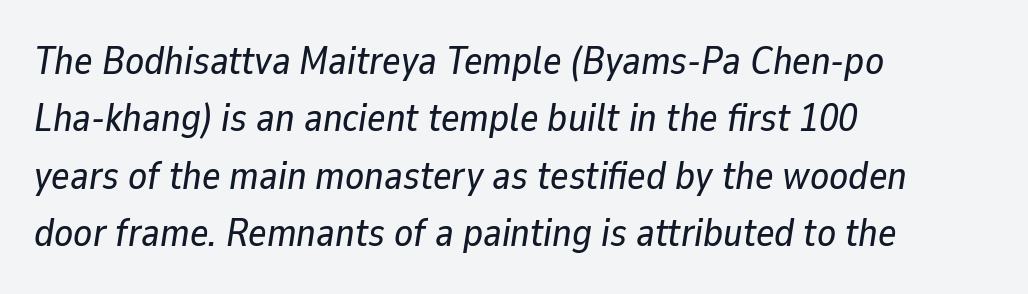
{"italic": "yes", "lean": "right", "slant_degrees": 9, "width": "normal", "stroke_contrast": "low", "x_height": "medium", "monospaced": "no", "underline": "no", "align": "left", "line_spacing": "normal", "line_spacing_ratio": 1.47, "letter_spacing": "normal", "letter_spacing_em": 0.0, "glyph_px": 39}
